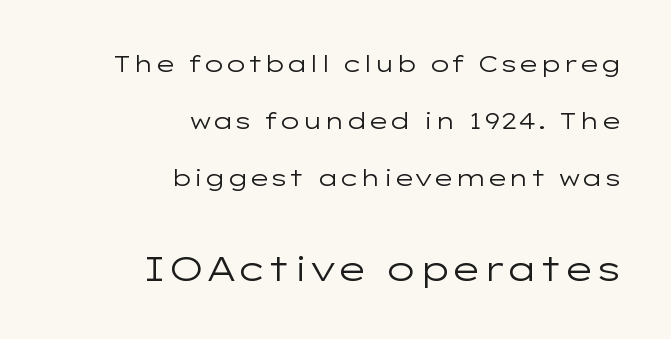
Q: Is the text bold? A: No.
Q: Is the text italic (slanted)? A: No, it is upright.
Q: Is the typeface a serif or a sans-serif typeface? A: Sans-serif.
Q: Is the text underlined? A: No.
Q: How is the paragraph aligned? A: Right-aligned.
Q: Is the spacing between letters normal or unusually wide? A: Normal.
Q: Is the spacing between lines tight, normal or loose? A: Loose.
Q: Which block of text is set in a larger size, the first (top) or the second (bottom)? A: The second (bottom) one.
Q: Width (condensed, normal, or wide)? A: Wide.
Q: Stroke contrast? A: Low.
Q: x-height? A: Medium.
Q: Monospaced? A: No.
